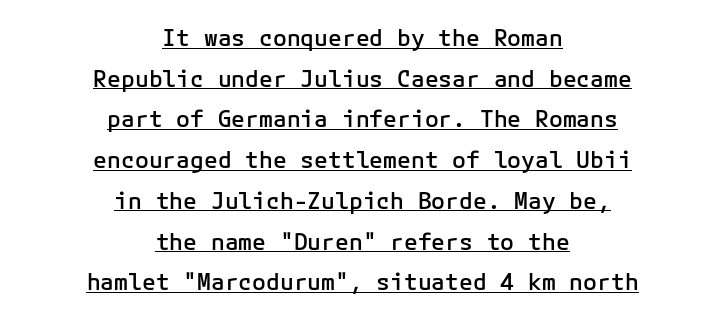
Observe the ordinary spacing: letters are neighbours, not strangers. A bit beefed up — I'd call it semibold rather than bold. Quick note: underline on. The paragraph has two soft edges and a firm central axis. Posture: upright roman.
